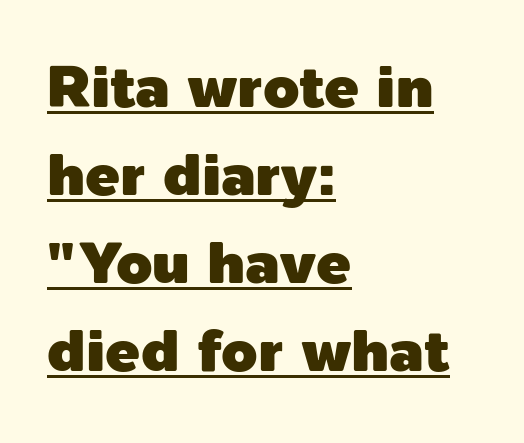
Q: Is the text italic (slanted)? A: No, it is upright.
Q: Is the typeface a serif or a sans-serif typeface? A: Sans-serif.
Q: Is the text underlined? A: Yes.
Q: How is the paragraph aligned? A: Left-aligned.
Q: Is the spacing between letters normal or unusually wide? A: Normal.
Q: Is the spacing between lines tight, normal or loose? A: Normal.
Q: Width (condensed, normal, or wide)? A: Normal.
Q: x-height? A: Medium.
Q: Monospaced? A: No.
